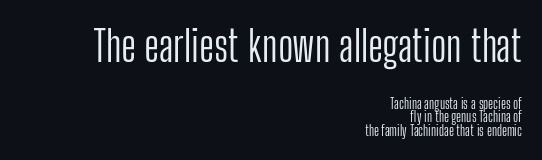
The image shows 42 px light, condensed sans-serif type, upright; set right-aligned, tight line spacing (0.98x), normal letter spacing, not underlined; the first (top) block is 3.0x larger; low stroke contrast and a medium x-height.
